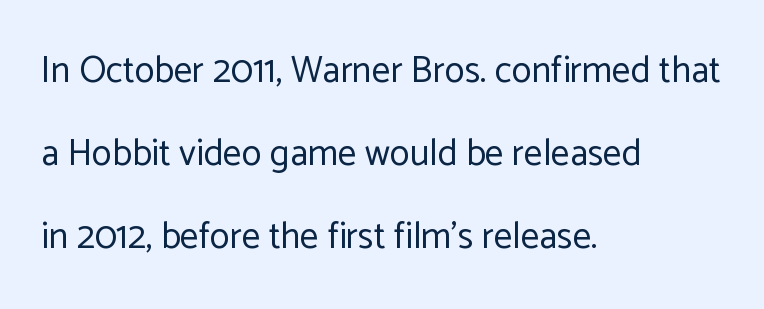
Q: Is the text bold? A: No.
Q: Is the text italic (slanted)? A: No, it is upright.
Q: Is the typeface a serif or a sans-serif typeface? A: Sans-serif.
Q: Is the text underlined? A: No.
Q: How is the paragraph aligned? A: Left-aligned.
Q: Is the spacing between letters normal or unusually wide? A: Normal.
Q: Is the spacing between lines tight, normal or loose? A: Loose.
Q: Width (condensed, normal, or wide)? A: Normal.
Q: Stroke contrast? A: Low.
Q: x-height? A: Medium.
Q: Monospaced? A: No.
